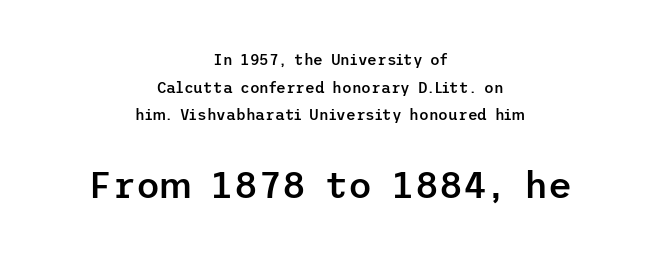
{"serif": "no", "italic": "no", "bold": "semi", "weight": "semibold", "width": "normal", "stroke_contrast": "low", "x_height": "medium", "underline": "no", "align": "center", "line_spacing_ratio": 1.85, "letter_spacing": "normal", "letter_spacing_em": 0.0, "larger_block": "second", "size_ratio": 2.47, "glyph_px": 37}
